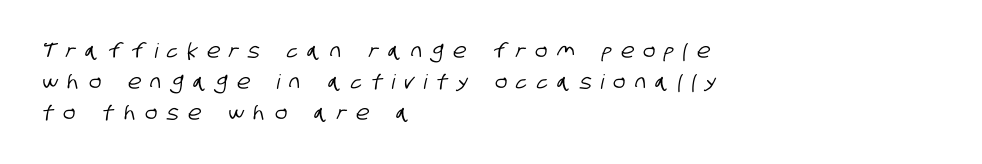
Q: Is the text underlined? A: No.
Q: How is the paragraph aligned? A: Left-aligned.
Q: Is the spacing between letters normal or unusually wide? A: Unusually wide.
Q: Is the spacing between lines tight, normal or loose? A: Normal.
